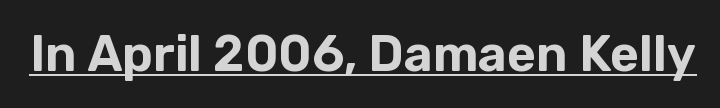
Q: Is the text italic (slanted)? A: No, it is upright.
Q: Is the typeface a serif or a sans-serif typeface? A: Sans-serif.
Q: Is the text underlined? A: Yes.
Q: Is the spacing between letters normal or unusually wide? A: Normal.
Q: Width (condensed, normal, or wide)? A: Normal.
Q: Stroke contrast? A: Low.
Q: x-height? A: Medium.
Q: Monospaced? A: No.
